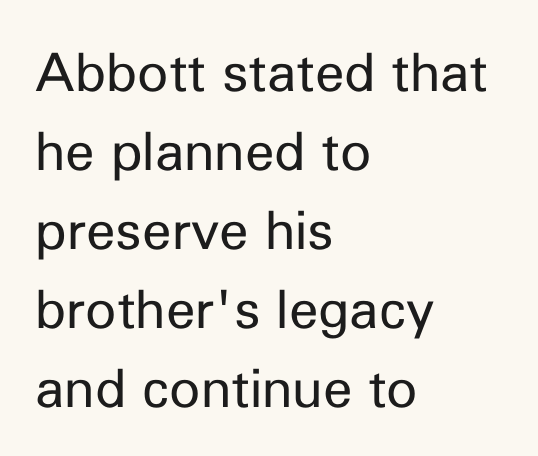
Italic: no, the glyphs are upright roman. A normal amount of white space separates one row of letters from the next. Unlike a traditional serif, this face leaves its strokes unadorned. The string is rendered with underlining switched off.
